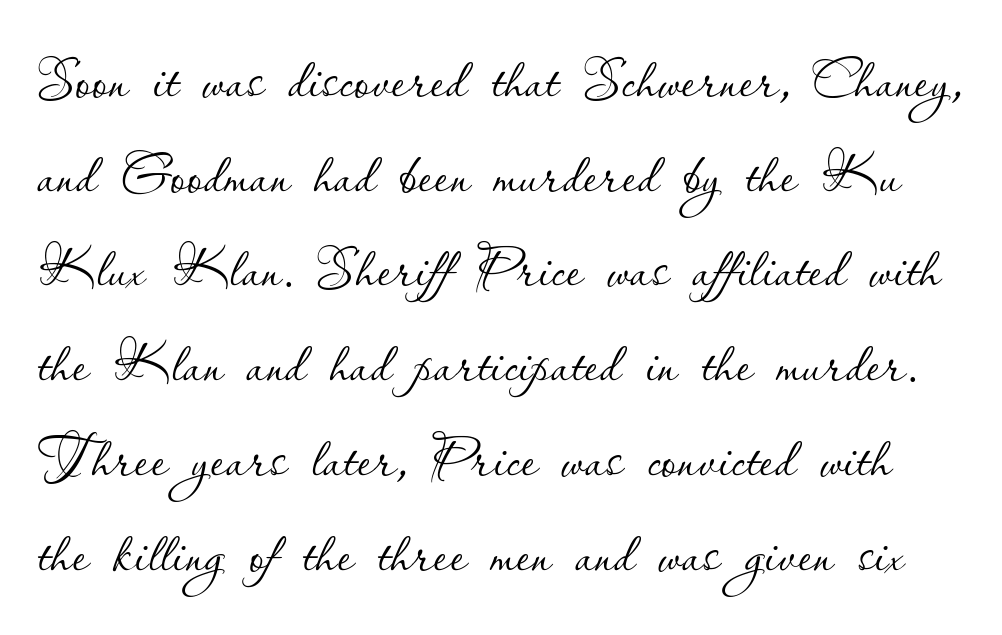
The font sits on the lighter half of the weight spectrum, regular included. Clear beneath every line of the passage. Here the designer chose a conventional face with non-uniform glyph widths. Inter-character spacing is left at the font's built-in metrics.
